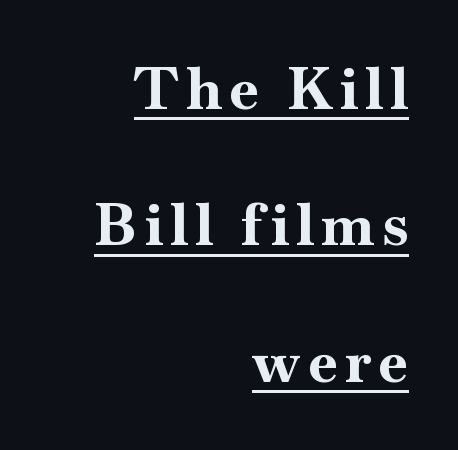
Has an underline been added? It has. Summary of vertical rhythm: relaxed, with wide interline spacing. Font category for this specimen: serif. A full-strength bold gives these letters their thick strokes. Line ends are locked; line starts wander.
